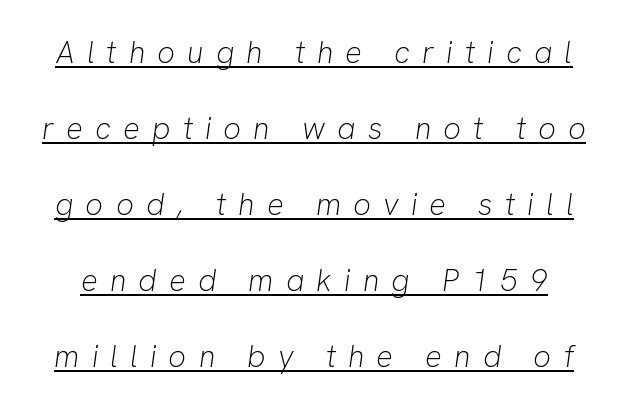
Q: Is the text bold? A: No.
Q: Is the text italic (slanted)? A: Yes, it leans right by about 8 degrees.
Q: Is the text underlined? A: Yes.
Q: Is the spacing between letters normal or unusually wide? A: Unusually wide.
Q: Is the spacing between lines tight, normal or loose? A: Loose.
Q: Width (condensed, normal, or wide)? A: Normal.
Q: Stroke contrast? A: Low.
Q: x-height? A: Medium.
Q: Monospaced? A: No.
